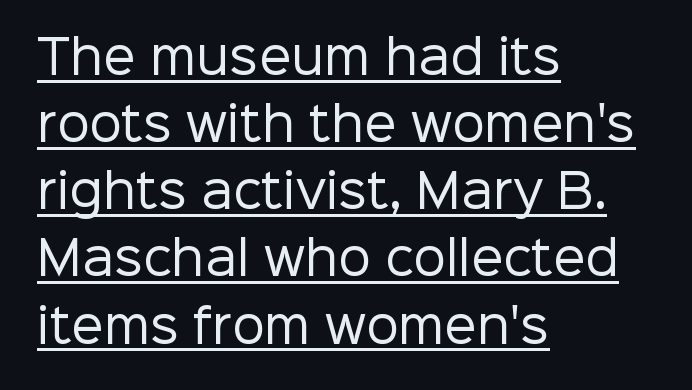
{"serif": "no", "italic": "no", "bold": "no", "weight": "regular", "width": "normal", "stroke_contrast": "low", "x_height": "medium", "monospaced": "no", "underline": "yes", "align": "left", "line_spacing": "normal", "line_spacing_ratio": 1.46, "letter_spacing": "normal", "letter_spacing_em": 0.0, "glyph_px": 46}
